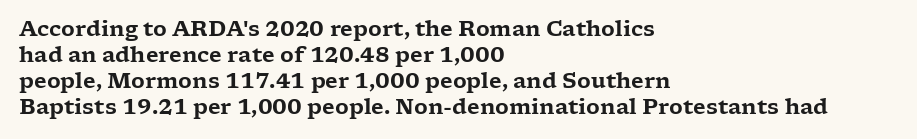
{"italic": "no", "underline": "no", "align": "left", "line_spacing_ratio": 1.24, "letter_spacing": "normal", "letter_spacing_em": 0.0, "glyph_px": 21}
